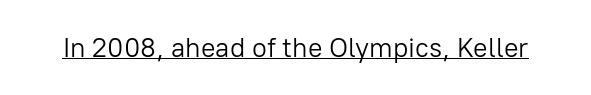
Q: Is the text bold? A: No.
Q: Is the text italic (slanted)? A: No, it is upright.
Q: Is the text underlined? A: Yes.
Q: Is the spacing between letters normal or unusually wide? A: Normal.
